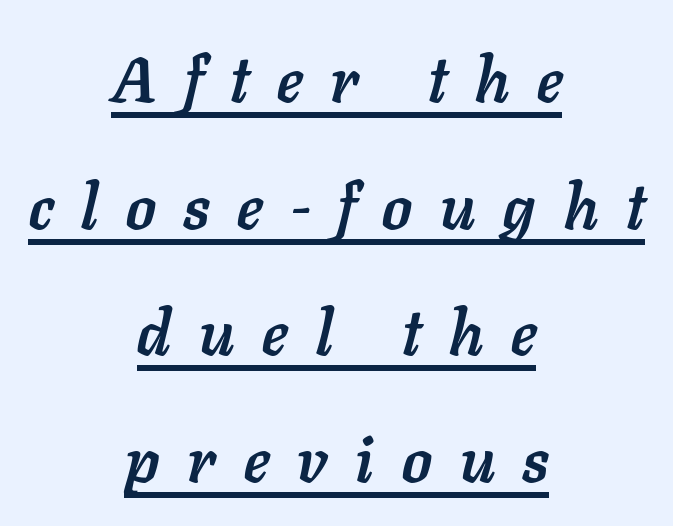
The text carries the slant typical of an italic or oblique font. The lines in this sample share a center point and differ in where they start and stop. The letterforms stand isolated, each surrounded by extra space. Set as a true bold cut, around the 700 mark. Underlined type. You could not count columns in this text — the font is proportionally spaced.
